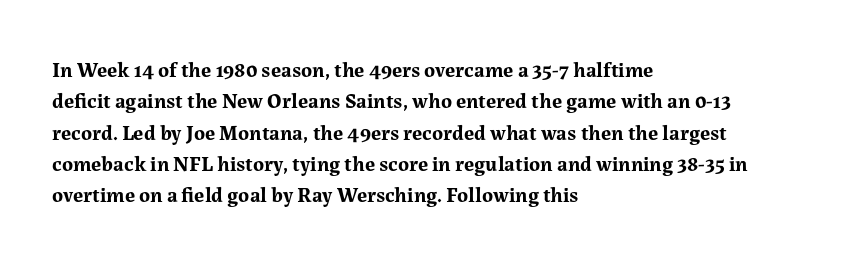
The image shows 21 px bold type, upright; set left-aligned, normal line spacing (1.49x), normal letter spacing, not underlined.
